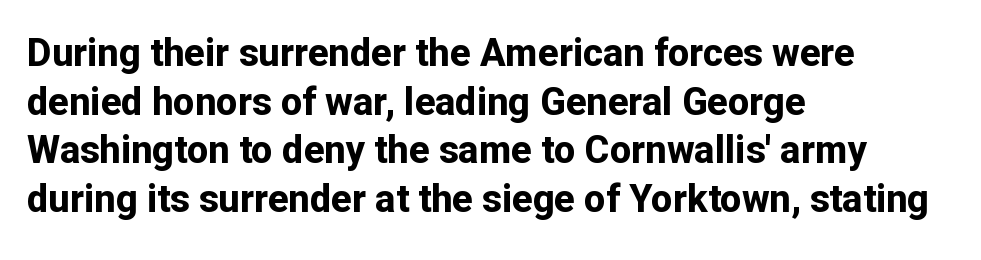
{"serif": "no", "italic": "no", "bold": "yes", "weight": "bold", "width": "normal", "stroke_contrast": "low", "x_height": "medium", "monospaced": "no", "underline": "no", "align": "left", "line_spacing": "normal", "line_spacing_ratio": 1.28, "letter_spacing": "normal", "letter_spacing_em": 0.0, "glyph_px": 38}
